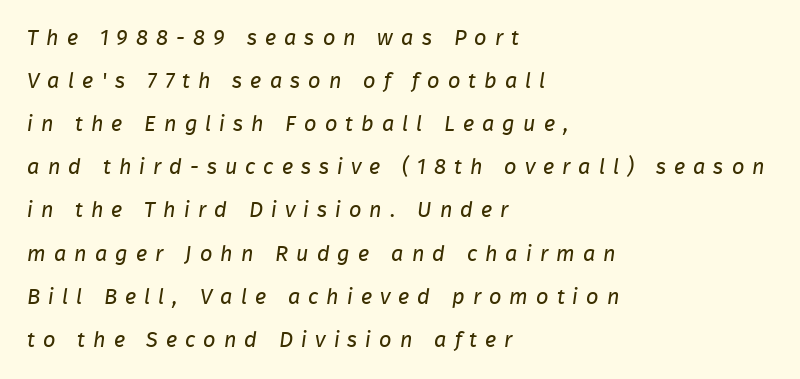
Left-aligned paragraph, ragged on the right. Caption: expanded tracking, letters set apart. Regarding leading, the lines here are spaced well apart. A quiet, ordinary-to-light weight characterises the typeface. Any mark beneath the type? The region is blank.
